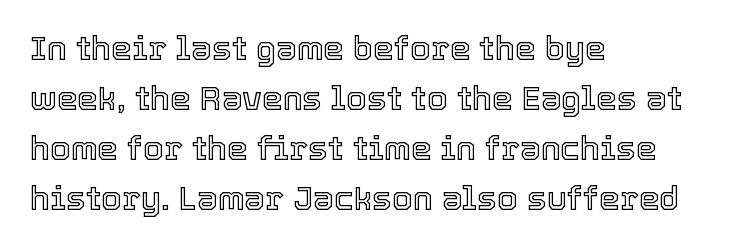
Q: Is the text italic (slanted)? A: No, it is upright.
Q: Is the text underlined? A: No.
Q: How is the paragraph aligned? A: Left-aligned.
Q: Is the spacing between letters normal or unusually wide? A: Normal.
Q: Is the spacing between lines tight, normal or loose? A: Normal.
Q: Width (condensed, normal, or wide)? A: Normal.
Q: x-height? A: Medium.
Q: Monospaced? A: No.
